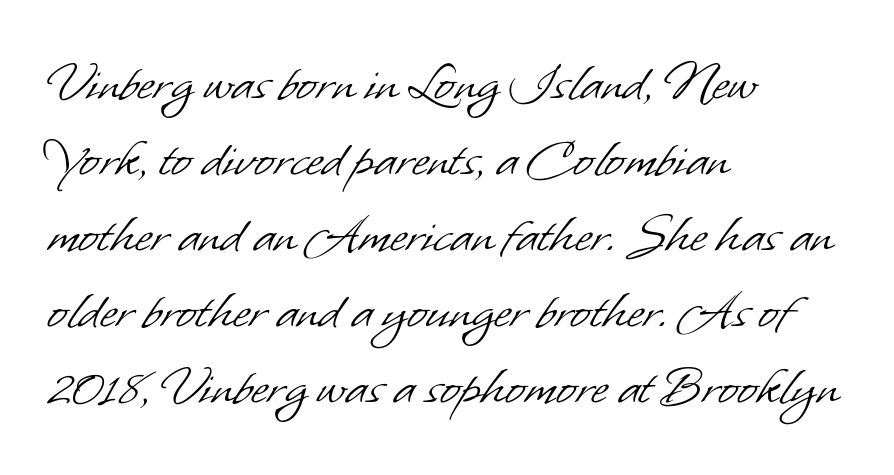
Q: Is the text bold? A: No.
Q: Is the typeface a serif or a sans-serif typeface? A: Sans-serif.
Q: Is the text underlined? A: No.
Q: How is the paragraph aligned? A: Left-aligned.
Q: Is the spacing between letters normal or unusually wide? A: Normal.
Q: Is the spacing between lines tight, normal or loose? A: Normal.
Q: Width (condensed, normal, or wide)? A: Normal.
Q: Stroke contrast? A: Low.
Q: x-height? A: Small.
Q: Monospaced? A: No.
